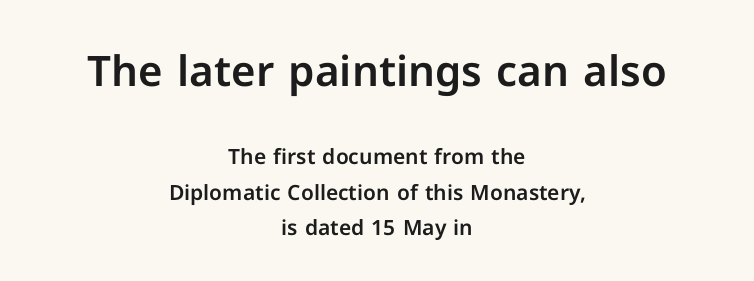
Upright lettering throughout. The rendering keeps characters at their native spacing. Here the first block reads like a headline and the second like body copy. Compared with a flush-left layout, this one balances lines on the center instead.
